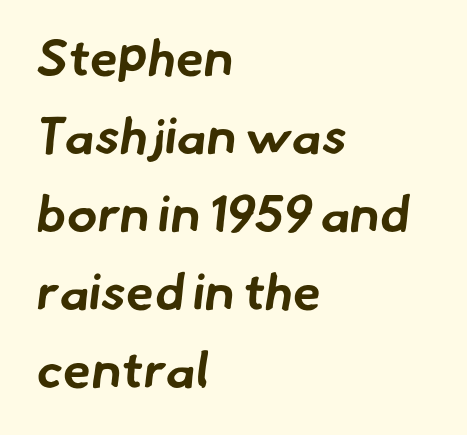
{"serif": "no", "bold": "yes", "weight": "bold", "width": "normal", "stroke_contrast": "low", "x_height": "small", "monospaced": "no", "underline": "no", "align": "left", "line_spacing": "normal", "line_spacing_ratio": 1.53, "letter_spacing": "normal", "letter_spacing_em": 0.0, "glyph_px": 51}
